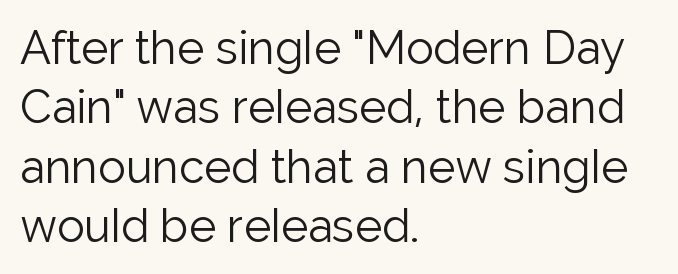
Q: Is the text bold? A: No.
Q: Is the text italic (slanted)? A: No, it is upright.
Q: Is the typeface a serif or a sans-serif typeface? A: Sans-serif.
Q: Is the text underlined? A: No.
Q: How is the paragraph aligned? A: Left-aligned.
Q: Is the spacing between letters normal or unusually wide? A: Normal.
Q: Is the spacing between lines tight, normal or loose? A: Normal.
Q: Width (condensed, normal, or wide)? A: Normal.
Q: Stroke contrast? A: Low.
Q: x-height? A: Medium.
Q: Monospaced? A: No.
